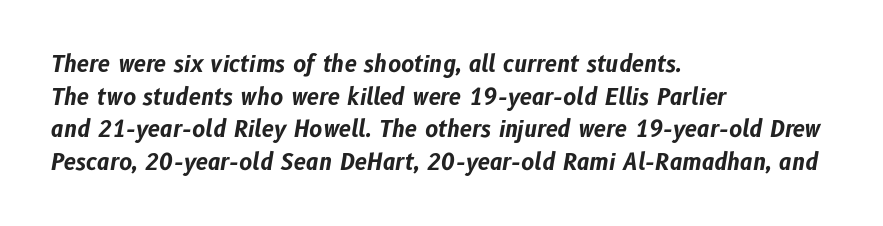
{"italic": "yes", "lean": "right", "slant_degrees": 10, "bold": "yes", "underline": "no", "align": "left", "line_spacing": "normal", "line_spacing_ratio": 1.48, "letter_spacing": "normal", "letter_spacing_em": 0.0, "glyph_px": 22}
